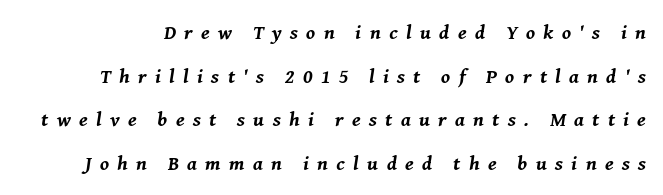
{"italic": "yes", "lean": "right", "slant_degrees": 8, "bold": "yes", "underline": "no", "line_spacing": "loose", "line_spacing_ratio": 2.18, "letter_spacing": "wide", "letter_spacing_em": 0.42, "glyph_px": 20}
